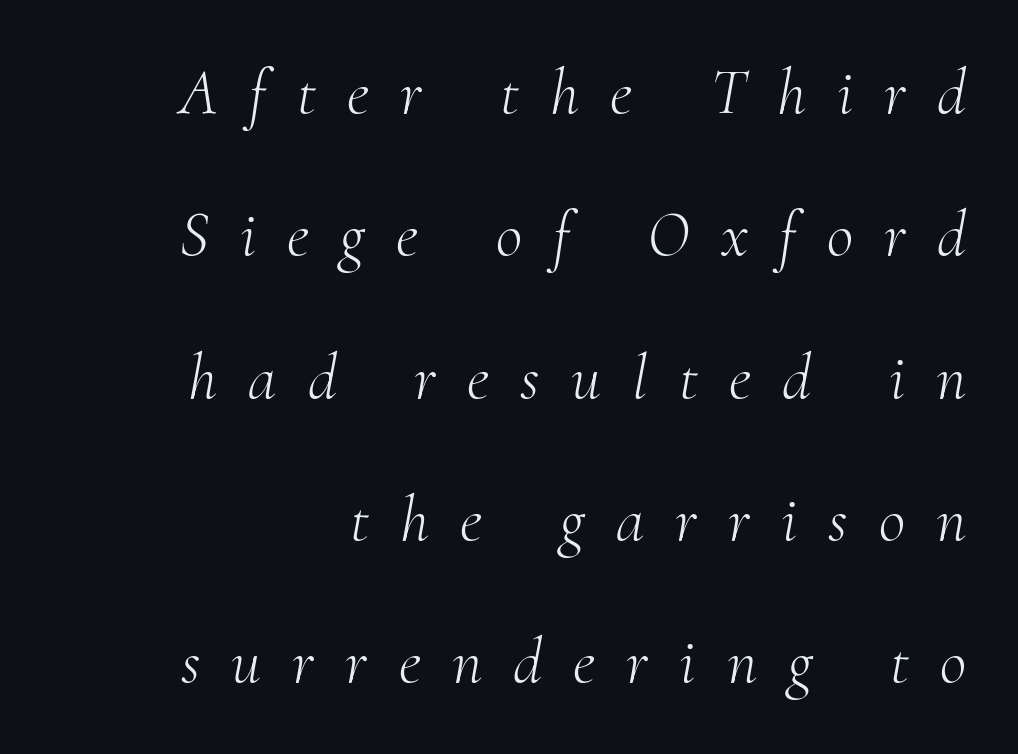
Q: Is the text bold? A: No.
Q: Is the text italic (slanted)? A: Yes, it leans right by about 10 degrees.
Q: Is the typeface a serif or a sans-serif typeface? A: Serif.
Q: Is the text underlined? A: No.
Q: Is the spacing between letters normal or unusually wide? A: Unusually wide.
Q: Is the spacing between lines tight, normal or loose? A: Loose.
Q: Width (condensed, normal, or wide)? A: Normal.
Q: Stroke contrast? A: Medium.
Q: x-height? A: Small.
Q: Monospaced? A: No.
